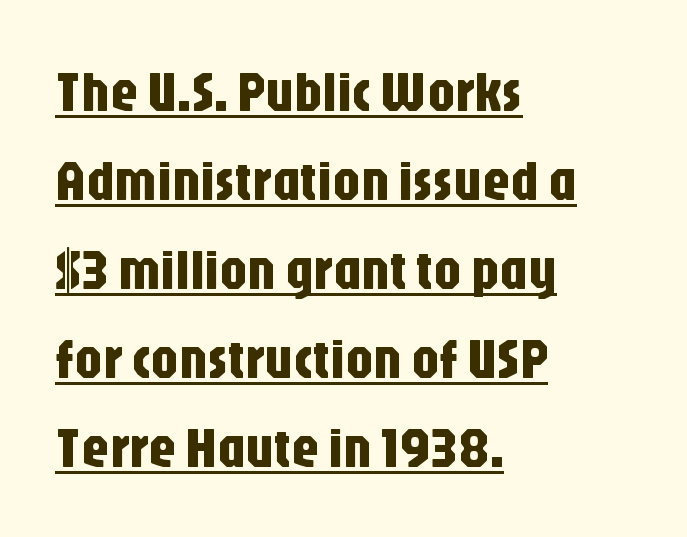
The image shows 56 px condensed sans-serif type, upright; set left-aligned, normal line spacing (1.59x), normal letter spacing, underlined; low stroke contrast and a large x-height.
